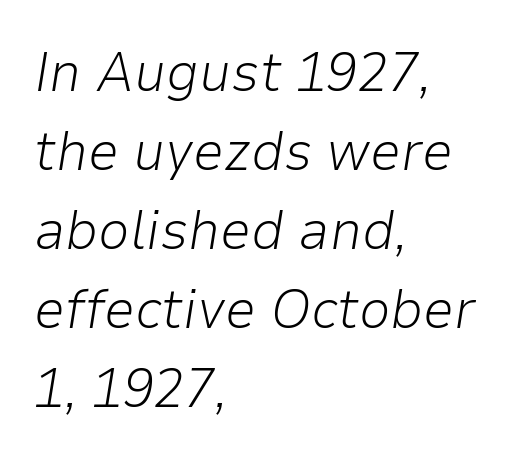
Q: Is the text bold? A: No.
Q: Is the text italic (slanted)? A: Yes, it leans right by about 9 degrees.
Q: Is the text underlined? A: No.
Q: How is the paragraph aligned? A: Left-aligned.
Q: Is the spacing between letters normal or unusually wide? A: Normal.
Q: Is the spacing between lines tight, normal or loose? A: Normal.
Q: Width (condensed, normal, or wide)? A: Normal.
Q: Stroke contrast? A: Low.
Q: x-height? A: Medium.
Q: Monospaced? A: No.
